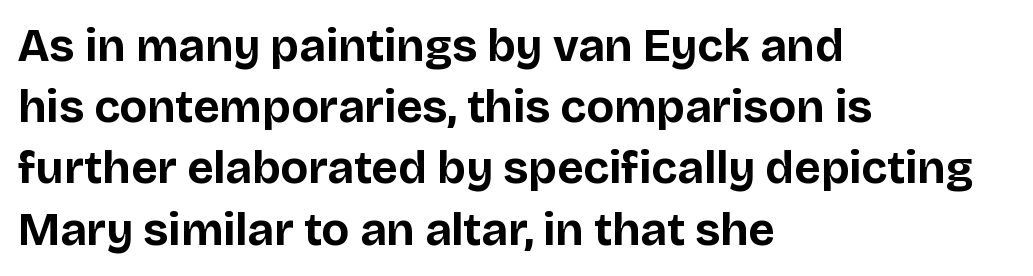
The image shows 46 px bold sans-serif type, upright; set left-aligned, normal line spacing (1.33x), normal letter spacing, not underlined; low stroke contrast and a large x-height.
